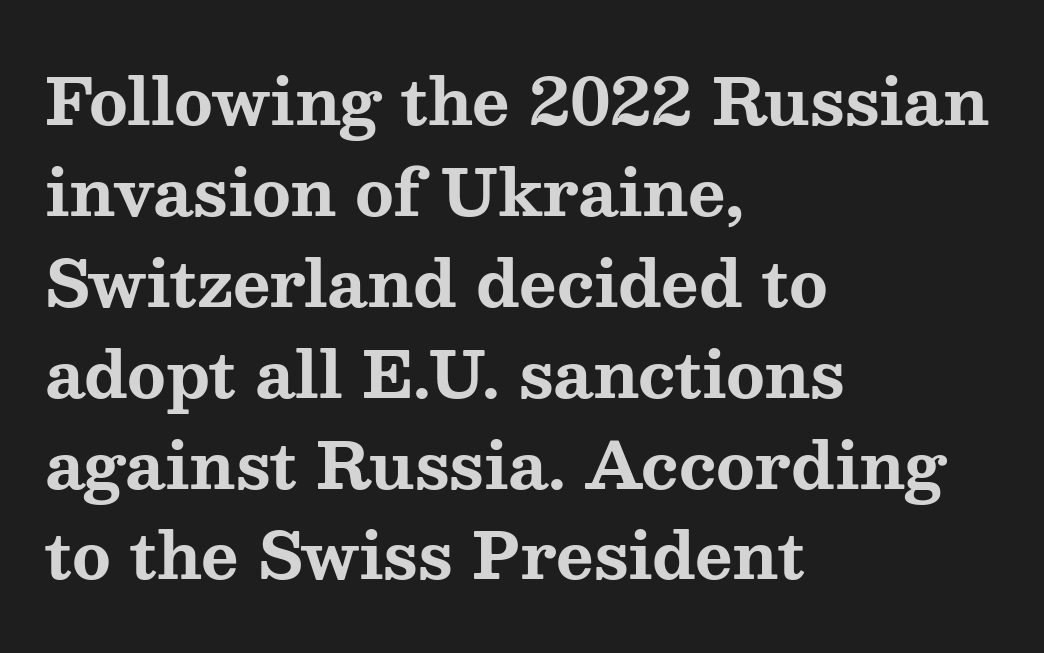
Students, note that the glyphs here touch the page at normal intervals. Small tapered or slab feet sit at the stroke ends, so this counts as serif. You could not count columns in this text — the font is proportionally spaced. The rendering uses a bold face; every stroke is thick and dark. This is the regular roman posture of the typeface.
